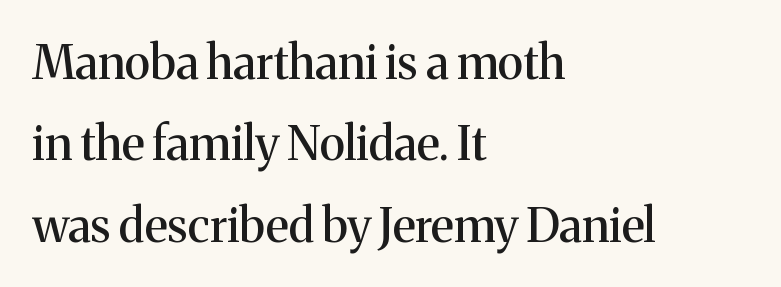
The image shows 47 px serif type, upright; set left-aligned, line spacing 1.73x, normal letter spacing, not underlined; medium stroke contrast and a medium x-height.
